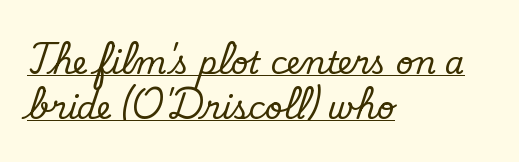
{"serif": "no", "bold": "no", "weight": "regular", "width": "normal", "stroke_contrast": "low", "x_height": "small", "monospaced": "no", "underline": "yes", "align": "left", "line_spacing": "normal", "line_spacing_ratio": 1.44, "letter_spacing": "normal", "letter_spacing_em": 0.0, "glyph_px": 31}
